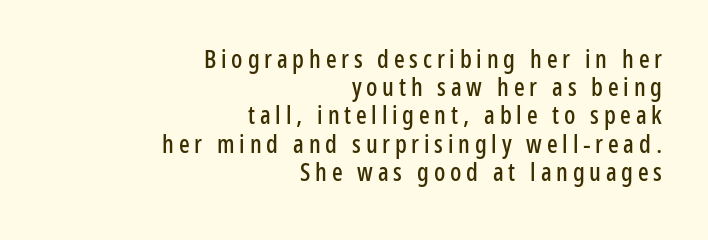
Upright lettering throughout. The block of text is dense from top to bottom, with scant space between rows. The ragged edge is on the left, which tells us the setting is flush right. A clean baseline with only descenders dipping below it.
